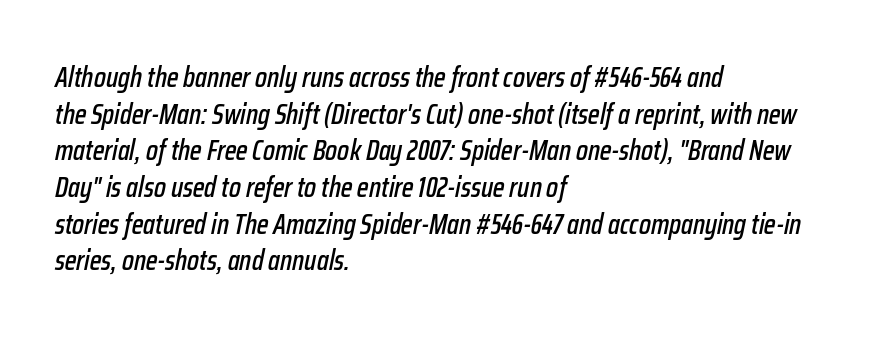
The block of text has a typical density, with ordinary space between rows. Nobody touched the tracking dial on this one. The lines are quadded left. The passage shown is typed in a proportional face where columns would drift.
